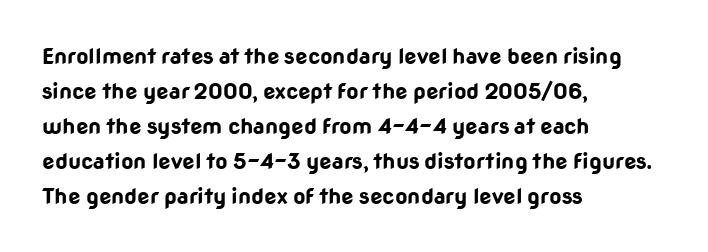
{"italic": "no", "bold": "yes", "underline": "no", "align": "left", "line_spacing": "normal", "line_spacing_ratio": 1.59, "letter_spacing": "normal", "letter_spacing_em": 0.0, "glyph_px": 22}
